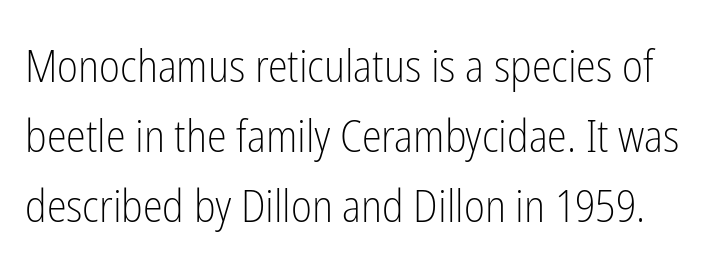
Is the stroke heavy? The answer is a plain regular-or-lighter. Words appear dense and cohesive because spacing is normal. Honestly, the row spacing looks completely unremarkable. Is this a fixed-width face? No — the glyphs have proportional, varying widths. The words here are not underlined. Typographically, this falls in the sans-serif category.
